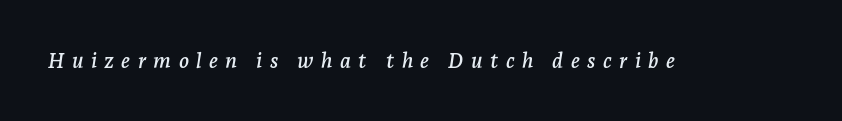
{"italic": "yes", "lean": "right", "slant_degrees": 7, "underline": "no", "letter_spacing": "wide", "letter_spacing_em": 0.35, "glyph_px": 21}
